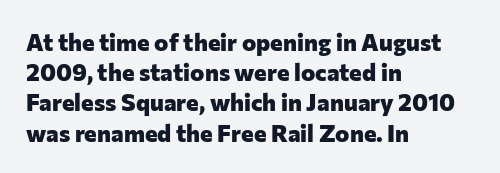
{"italic": "no", "bold": "yes", "underline": "no", "align": "left", "line_spacing": "normal", "line_spacing_ratio": 1.26, "letter_spacing": "normal", "letter_spacing_em": 0.0, "glyph_px": 24}
